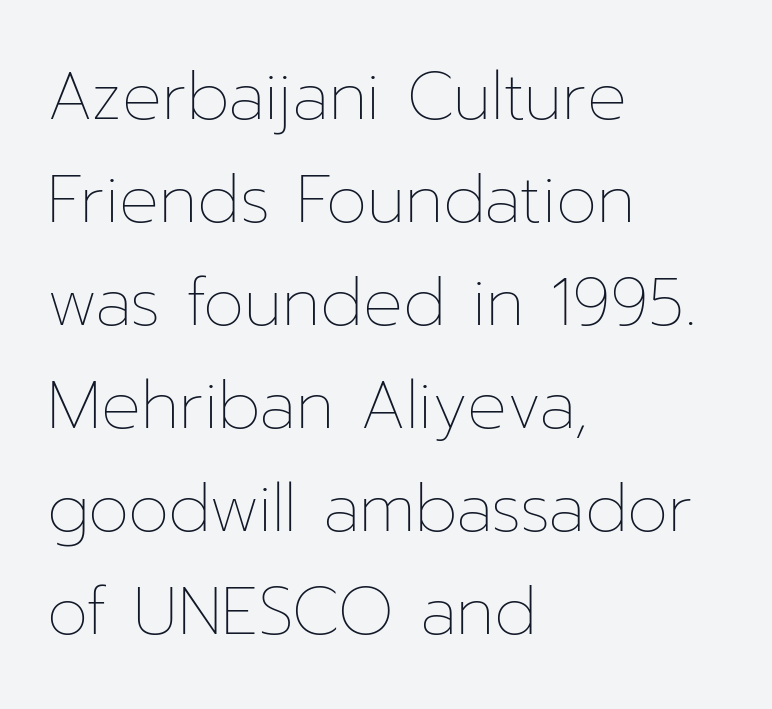
A roman cut, with each character standing at attention. Every row of glyphs begins at an identical x-position on the left. Anything drawn beneath the words? Only blank space. Characters follow at the spacing the type designer built in.
